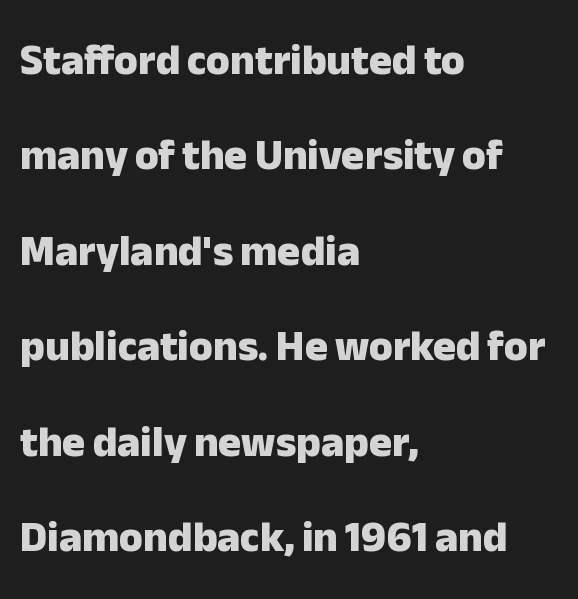
The image shows 43 px heavy sans-serif type, upright; set left-aligned, loose line spacing (2.22x), normal letter spacing, not underlined; low stroke contrast and a medium x-height.
